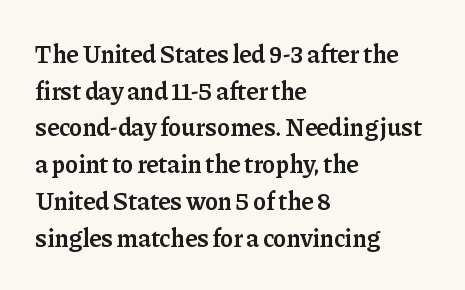
{"italic": "no", "bold": "semi", "underline": "no", "align": "left", "line_spacing": "normal", "line_spacing_ratio": 1.47, "letter_spacing": "normal", "letter_spacing_em": 0.0, "glyph_px": 25}
